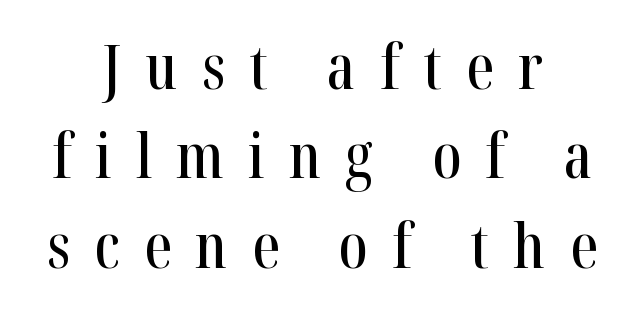
The image shows 62 px condensed serif type, upright; set centered, normal line spacing (1.44x), unusually wide letter spacing (+0.39 em), not underlined; high stroke contrast and a medium x-height.
